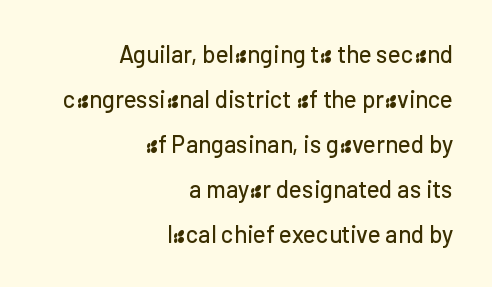
The image shows 24 px text type, upright; set right-aligned, line spacing 1.87x, normal letter spacing, not underlined.
